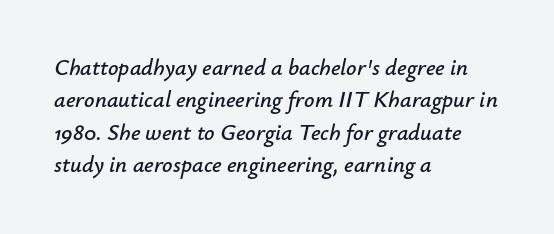
{"italic": "yes", "lean": "right", "slant_degrees": 12, "underline": "no", "align": "left", "line_spacing": "normal", "line_spacing_ratio": 1.41, "letter_spacing": "normal", "letter_spacing_em": 0.0, "glyph_px": 23}
